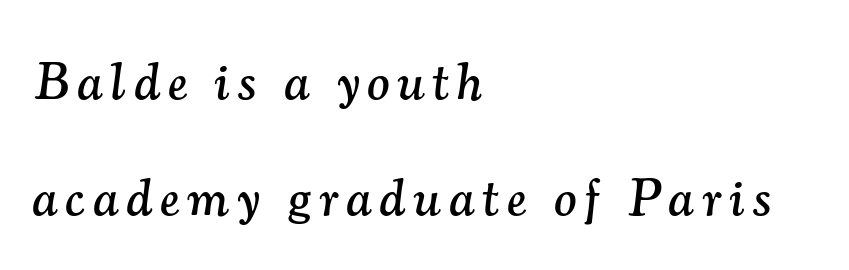
Q: Is the text italic (slanted)? A: Yes, it leans right by about 7 degrees.
Q: Is the typeface a serif or a sans-serif typeface? A: Serif.
Q: Is the text underlined? A: No.
Q: How is the paragraph aligned? A: Left-aligned.
Q: Is the spacing between lines tight, normal or loose? A: Loose.
Q: Width (condensed, normal, or wide)? A: Normal.
Q: Stroke contrast? A: Medium.
Q: x-height? A: Small.
Q: Monospaced? A: No.
